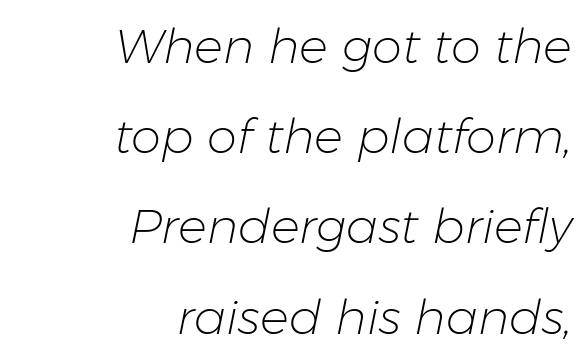
{"italic": "yes", "lean": "right", "slant_degrees": 11, "bold": "no", "weight": "light", "width": "normal", "stroke_contrast": "low", "x_height": "medium", "monospaced": "no", "underline": "no", "align": "right", "line_spacing_ratio": 1.88, "letter_spacing": "normal", "letter_spacing_em": 0.0, "glyph_px": 48}
